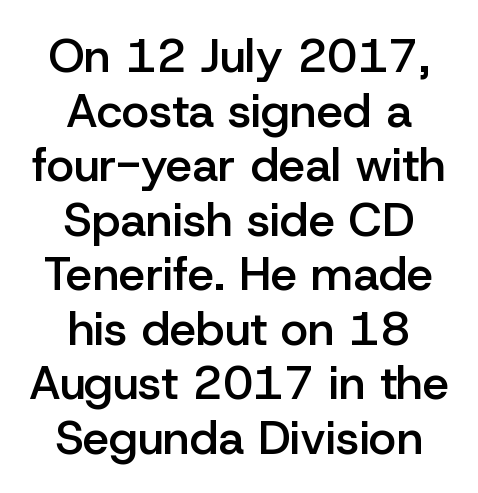
Vertical strokes here are truly vertical. Emphasis by weight is partial: semibold. Clear beneath every line of the passage. The letters carry no serifs — their stems end cleanly without finishing strokes.
